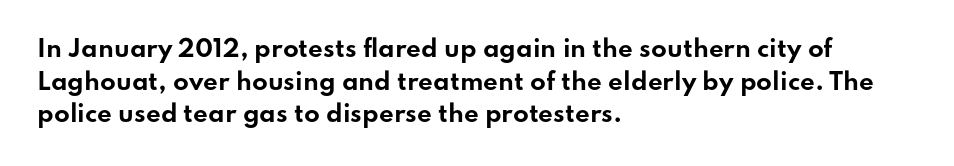
Q: Is the text bold? A: Yes.
Q: Is the text italic (slanted)? A: No, it is upright.
Q: Is the text underlined? A: No.
Q: How is the paragraph aligned? A: Left-aligned.
Q: Is the spacing between letters normal or unusually wide? A: Normal.
Q: Is the spacing between lines tight, normal or loose? A: Normal.
